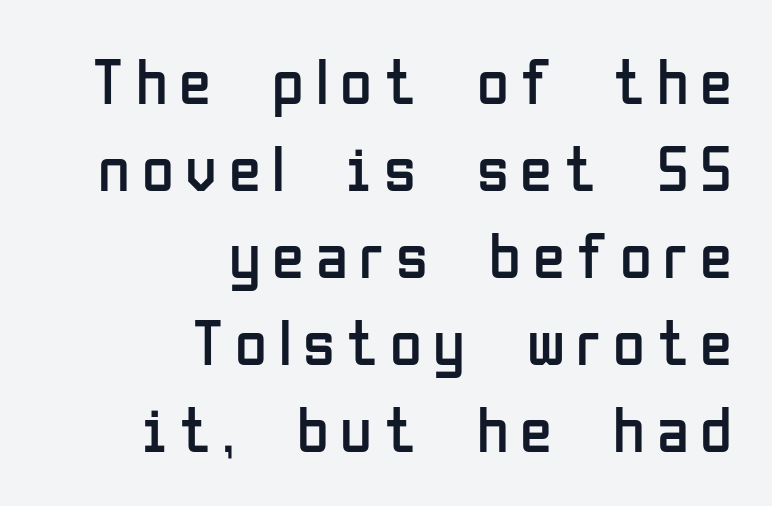
The image shows 65 px regular-weight, condensed sans-serif type, upright; set right-aligned, normal line spacing (1.34x), not underlined; low stroke contrast and a medium x-height.
